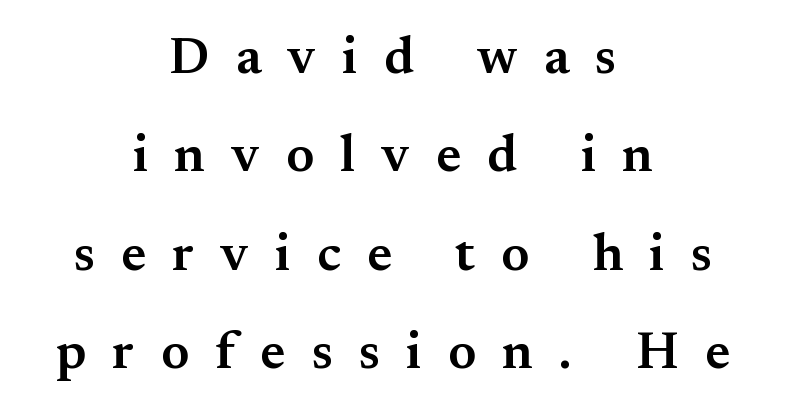
{"serif": "yes", "italic": "no", "bold": "semi", "weight": "semibold", "width": "normal", "stroke_contrast": "medium", "x_height": "small", "monospaced": "no", "underline": "no", "align": "center", "line_spacing_ratio": 1.89, "letter_spacing": "wide", "letter_spacing_em": 0.5, "glyph_px": 52}
